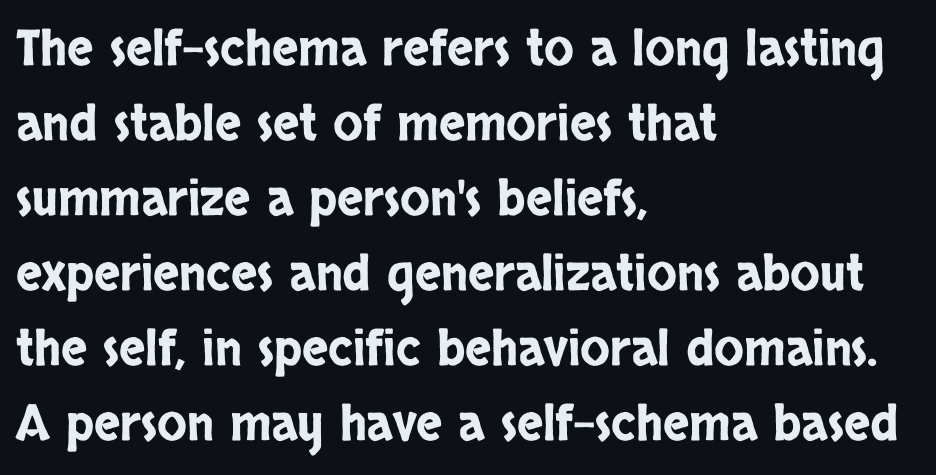
Notice how the passage keeps a crisp vertical edge on the left only. Letterform terminals end flat and unadorned throughout the passage. What stands out about the letter spacing? Nothing — it is the standard amount. Reading down the column, the eye jumps a familiar distance to each next line. Does the lettering tilt? It doesn't — this is upright. A typesetter would call this proportional, since set widths differ per character.
